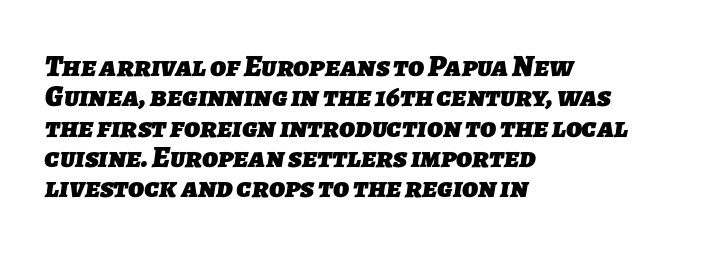
The image shows 30 px heavy sans-serif type; set left-aligned, tight line spacing (1.01x), normal letter spacing, not underlined; low stroke contrast and a medium x-height.
